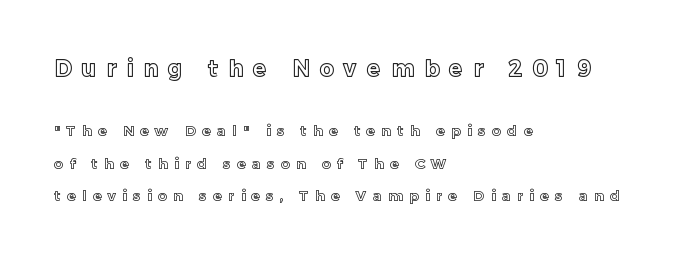
{"italic": "no", "underline": "no", "align": "left", "line_spacing": "loose", "line_spacing_ratio": 2.31, "letter_spacing": "wide", "letter_spacing_em": 0.47, "larger_block": "first", "size_ratio": 1.57, "glyph_px": 22}
